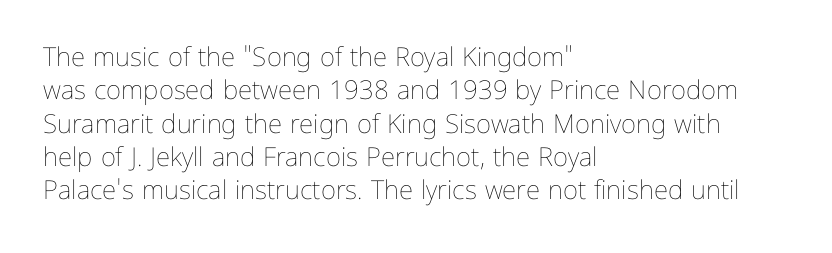
Compared with typical paragraphs, the rows here are spaced about the same. The letters stand straight up with perfectly vertical stems. Short and long lines alike share a common starting point at left. Is the stroke heavy? The answer is a plain regular-or-lighter. In terms of letterspacing, this is plain default setting. Just letters on the line, the space beneath them empty.
